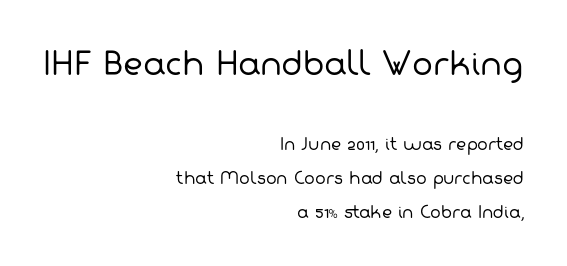
Q: Is the text bold? A: No.
Q: Is the typeface a serif or a sans-serif typeface? A: Sans-serif.
Q: Is the text underlined? A: No.
Q: How is the paragraph aligned? A: Right-aligned.
Q: Is the spacing between letters normal or unusually wide? A: Normal.
Q: Is the spacing between lines tight, normal or loose? A: Loose.
Q: Which block of text is set in a larger size, the first (top) or the second (bottom)? A: The first (top) one.
Q: Width (condensed, normal, or wide)? A: Normal.
Q: Stroke contrast? A: Low.
Q: x-height? A: Medium.
Q: Monospaced? A: No.
